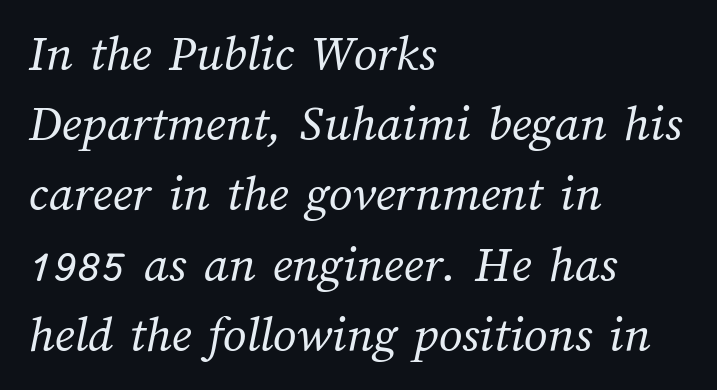
{"bold": "no", "weight": "regular", "width": "normal", "stroke_contrast": "medium", "x_height": "medium", "monospaced": "no", "underline": "no", "align": "left", "line_spacing": "normal", "line_spacing_ratio": 1.35, "letter_spacing": "normal", "letter_spacing_em": 0.0, "glyph_px": 52}
